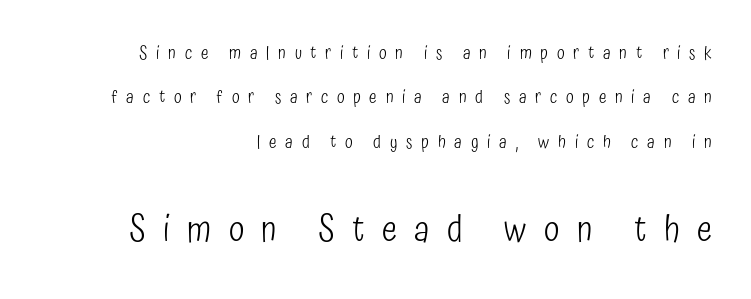
Style check: upright. Of the two passages, the one underneath uses the larger point size. The font family rendered here belongs to the sans-serif group. Nothing heavy about these letters — not bold at all. Unmarked baselines from the first word to the last. Display-style spreading of the glyphs; the letterfit is very open.
